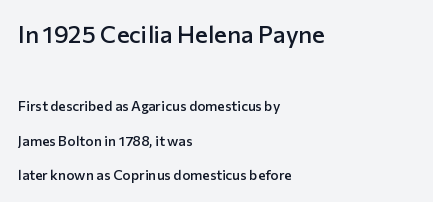
Q: Is the text bold? A: Semi-bold.
Q: Is the text italic (slanted)? A: No, it is upright.
Q: Is the text underlined? A: No.
Q: How is the paragraph aligned? A: Left-aligned.
Q: Is the spacing between letters normal or unusually wide? A: Normal.
Q: Is the spacing between lines tight, normal or loose? A: Loose.
Q: Which block of text is set in a larger size, the first (top) or the second (bottom)? A: The first (top) one.
